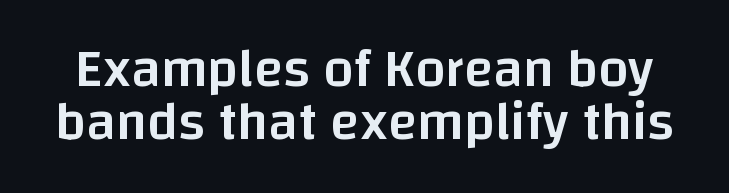
Q: Is the text bold? A: Semi-bold.
Q: Is the text italic (slanted)? A: No, it is upright.
Q: Is the typeface a serif or a sans-serif typeface? A: Sans-serif.
Q: Is the text underlined? A: No.
Q: Is the spacing between letters normal or unusually wide? A: Normal.
Q: Is the spacing between lines tight, normal or loose? A: Tight.
Q: Width (condensed, normal, or wide)? A: Normal.
Q: Stroke contrast? A: Low.
Q: x-height? A: Large.
Q: Monospaced? A: No.
